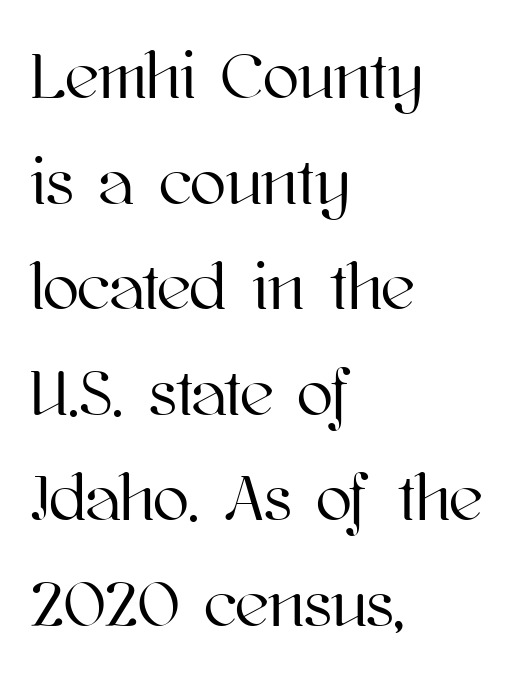
{"italic": "no", "width": "normal", "stroke_contrast": "high", "x_height": "medium", "monospaced": "no", "underline": "no", "align": "left", "line_spacing": "normal", "line_spacing_ratio": 1.6, "letter_spacing": "normal", "letter_spacing_em": 0.0, "glyph_px": 66}
